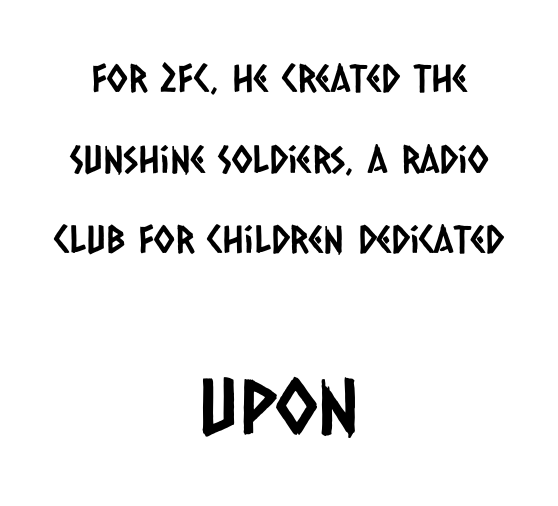
{"serif": "no", "width": "condensed", "stroke_contrast": "low", "x_height": "large", "monospaced": "no", "underline": "no", "align": "center", "line_spacing": "loose", "line_spacing_ratio": 2.12, "letter_spacing": "normal", "letter_spacing_em": 0.0, "larger_block": "second", "size_ratio": 2.03, "glyph_px": 77}
